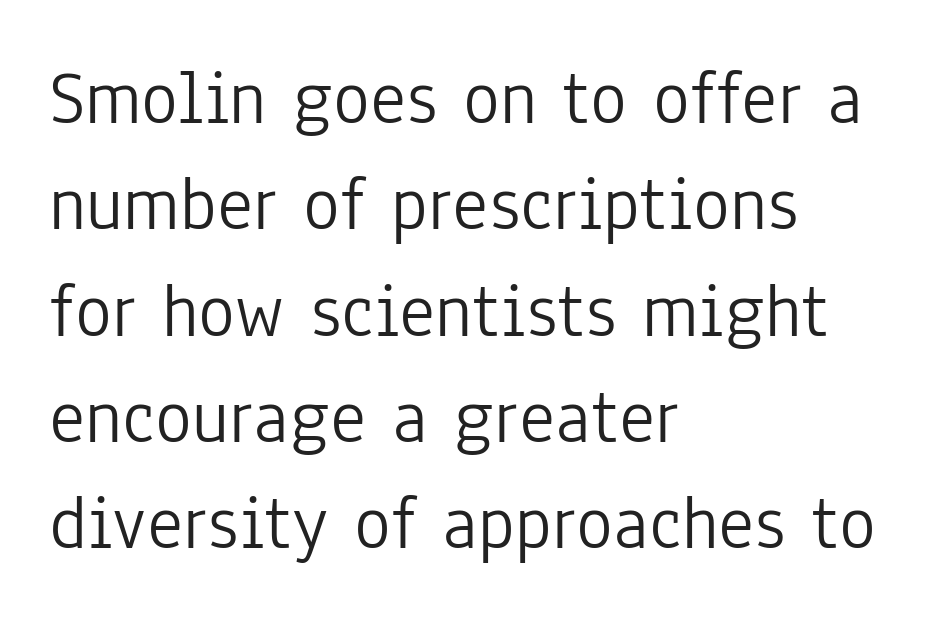
The strokes carry an ordinary text weight at most. Ascenders rise straight up at ninety degrees. Note the varied advance widths — an 'i' is clearly narrower than an 'm'. The rendering shows plain stroke endings on the letterforms — a sans-serif design. Unmarked baselines from the first word to the last. What's the leading like? Ordinary, nothing unusual.
